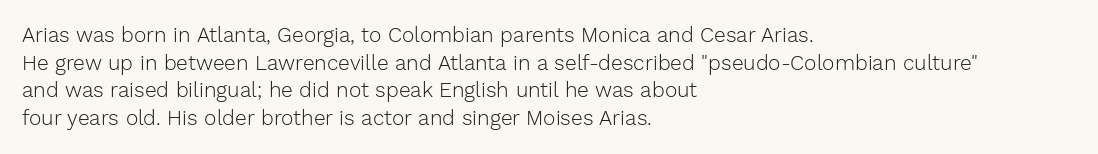
{"italic": "no", "bold": "no", "underline": "no", "align": "left", "line_spacing": "normal", "line_spacing_ratio": 1.32, "letter_spacing": "normal", "letter_spacing_em": 0.0, "glyph_px": 21}
